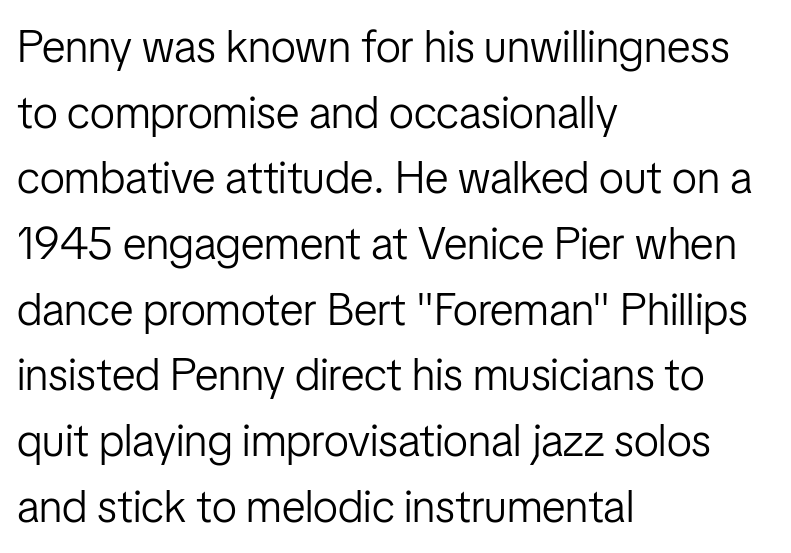
The letters stand upright; this is a roman face. You could call the tracking neutral — neither tight nor loose. The font family rendered here belongs to the sans-serif group. Descender tails drop into unmarked territory.
